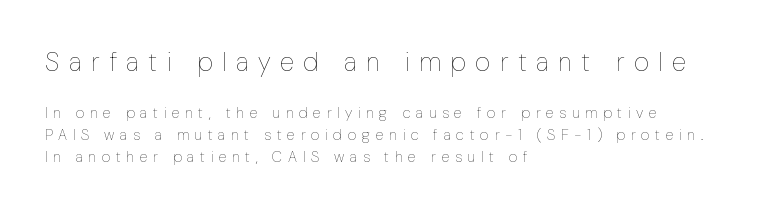
{"italic": "no", "bold": "no", "underline": "no", "align": "left", "line_spacing": "normal", "line_spacing_ratio": 1.45, "letter_spacing": "wide", "letter_spacing_em": 0.37, "larger_block": "first", "size_ratio": 1.73, "glyph_px": 26}
